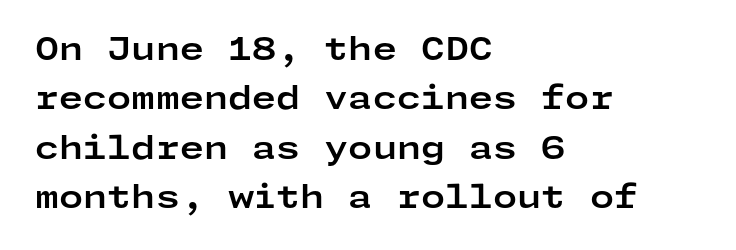
The image shows 31 px bold, wide sans-serif type, upright; set left-aligned, normal line spacing (1.59x), normal letter spacing, not underlined; low stroke contrast and a medium x-height.
